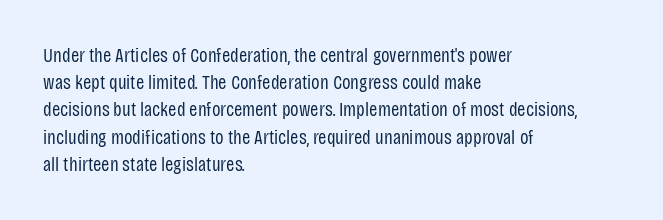
Q: Is the text bold? A: No.
Q: Is the text italic (slanted)? A: No, it is upright.
Q: Is the text underlined? A: No.
Q: How is the paragraph aligned? A: Left-aligned.
Q: Is the spacing between letters normal or unusually wide? A: Normal.
Q: Is the spacing between lines tight, normal or loose? A: Normal.
